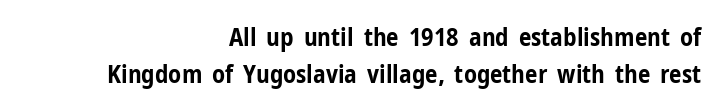
Caption: bold face, heavy strokes. The tracking reads as untouched default to a designer's eye. If you drew a ruler down the right edge, every line would touch it. The block of text has a typical density, with ordinary space between rows. The specimen omits any rule beneath the text block's lines.
